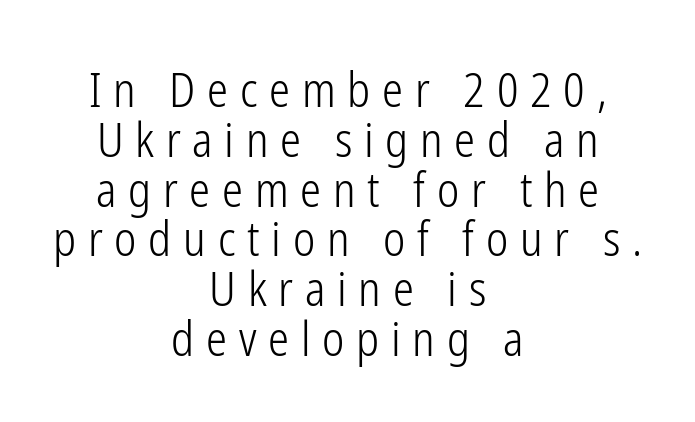
{"serif": "no", "italic": "no", "bold": "no", "weight": "light", "width": "condensed", "stroke_contrast": "low", "x_height": "medium", "monospaced": "no", "underline": "no", "align": "center", "line_spacing": "tight", "line_spacing_ratio": 1.06, "letter_spacing": "wide", "letter_spacing_em": 0.25, "glyph_px": 47}
